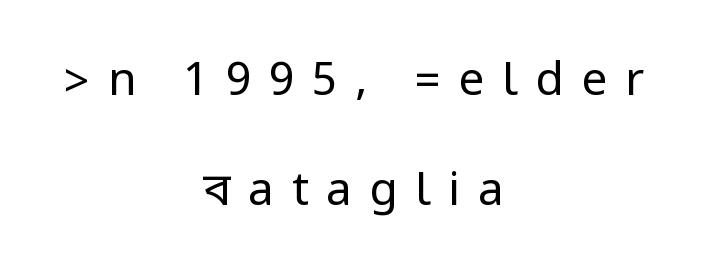
Spacing between characters has been opened up far beyond the box default. The space between consecutive lines is lavish. The font is comparable to plain body text, perhaps lighter. The strip under each line holds only bare page. Italic? Not at all — the glyphs are vertical.
